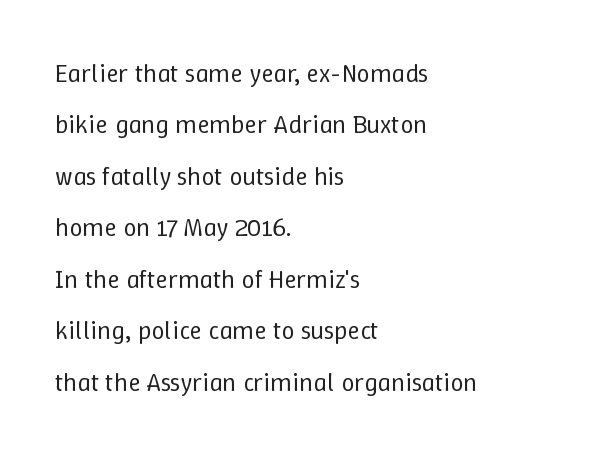
Q: Is the text bold? A: No.
Q: Is the text italic (slanted)? A: No, it is upright.
Q: Is the text underlined? A: No.
Q: How is the paragraph aligned? A: Left-aligned.
Q: Is the spacing between letters normal or unusually wide? A: Normal.
Q: Is the spacing between lines tight, normal or loose? A: Loose.
